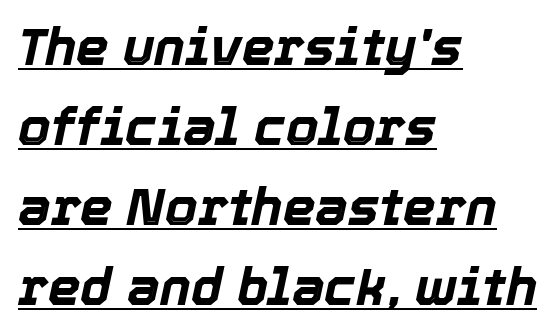
The image shows 52 px bold type, italic (leaning right); set left-aligned, normal line spacing (1.54x), normal letter spacing, underlined; a medium x-height.
